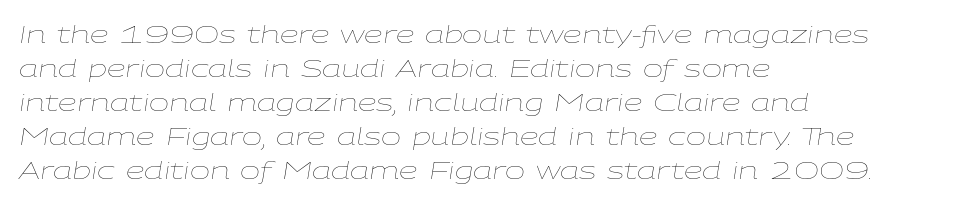
Unbolded letterforms with no extra heft. Observe the ordinary spacing: letters are neighbours, not strangers. One-word summary of the alignment: left. These lines were composed using italics.
